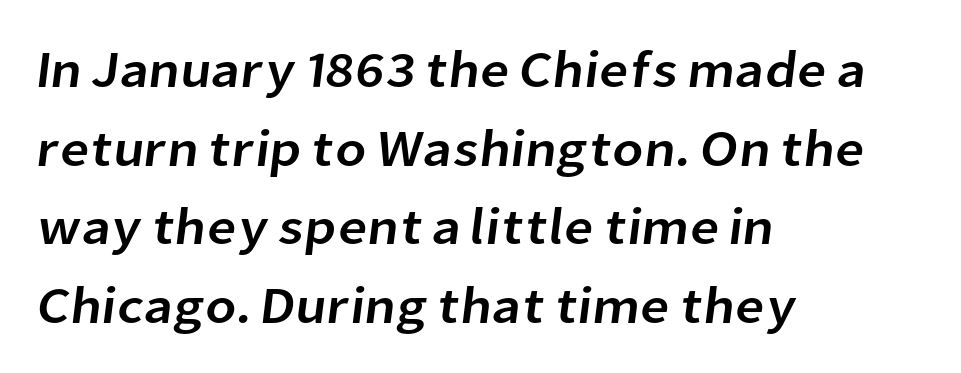
{"serif": "no", "width": "normal", "stroke_contrast": "low", "x_height": "medium", "monospaced": "no", "underline": "no", "align": "left", "line_spacing": "normal", "line_spacing_ratio": 1.51, "letter_spacing": "normal", "letter_spacing_em": 0.0, "glyph_px": 52}
